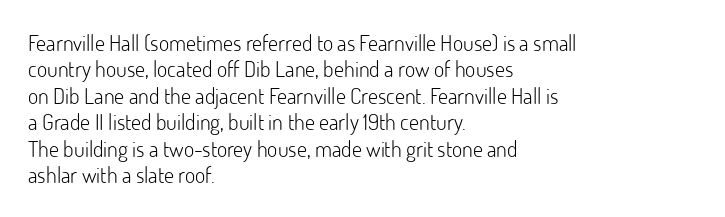
{"italic": "no", "bold": "no", "underline": "no", "align": "left", "line_spacing_ratio": 1.2, "letter_spacing": "normal", "letter_spacing_em": 0.0, "glyph_px": 22}
